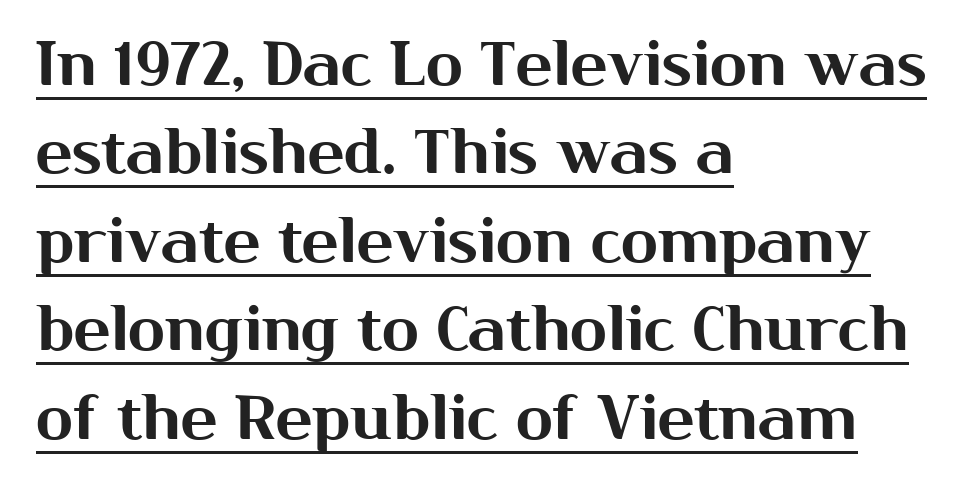
The image shows 61 px sans-serif type, upright; set left-aligned, normal line spacing (1.45x), normal letter spacing, underlined; medium stroke contrast and a medium x-height.
